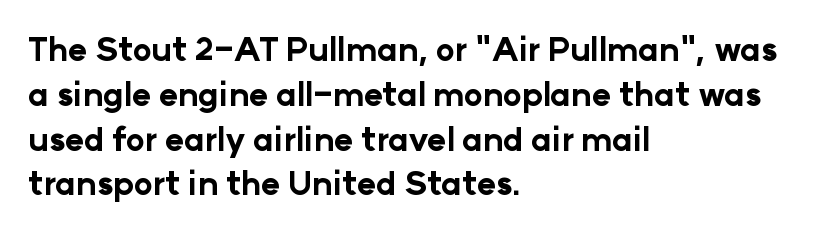
{"serif": "no", "italic": "no", "bold": "yes", "weight": "bold", "width": "normal", "stroke_contrast": "low", "x_height": "medium", "monospaced": "no", "underline": "no", "align": "left", "line_spacing": "normal", "line_spacing_ratio": 1.4, "letter_spacing": "normal", "letter_spacing_em": 0.0, "glyph_px": 32}
